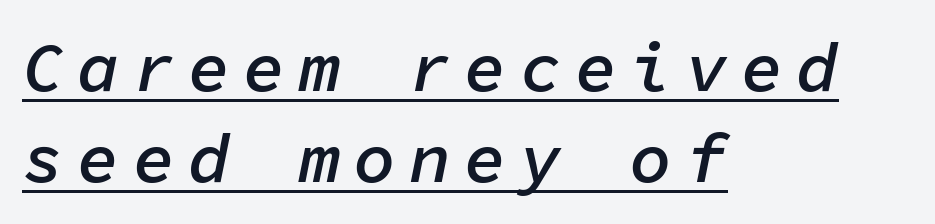
Q: Is the text bold? A: Semi-bold.
Q: Is the text italic (slanted)? A: Yes, it leans right by about 11 degrees.
Q: Is the text underlined? A: Yes.
Q: How is the paragraph aligned? A: Left-aligned.
Q: Is the spacing between lines tight, normal or loose? A: Normal.
Q: Width (condensed, normal, or wide)? A: Normal.
Q: Stroke contrast? A: Low.
Q: x-height? A: Medium.
Q: Monospaced? A: Yes.
